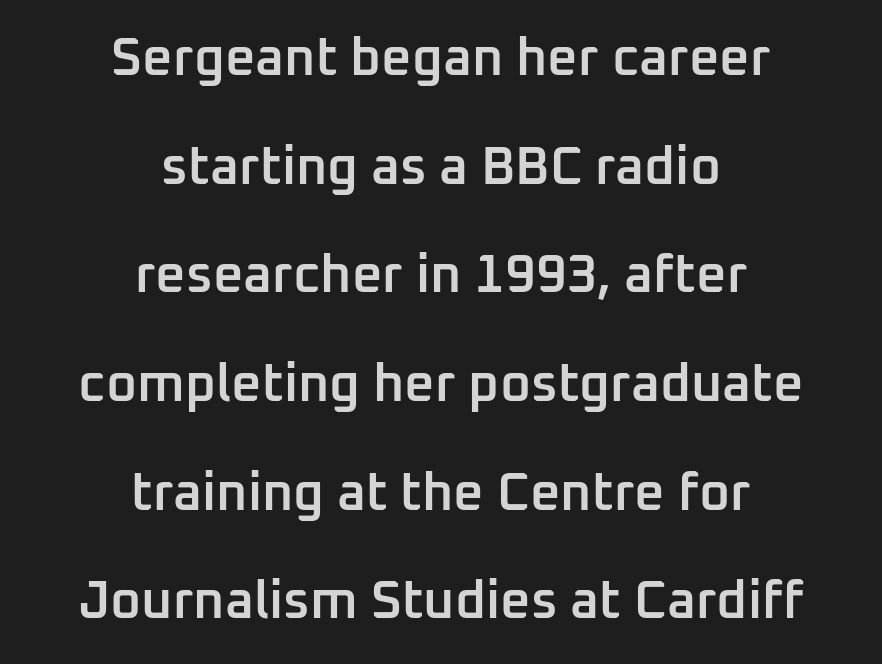
Q: Is the text bold? A: Semi-bold.
Q: Is the text italic (slanted)? A: No, it is upright.
Q: Is the typeface a serif or a sans-serif typeface? A: Sans-serif.
Q: Is the text underlined? A: No.
Q: How is the paragraph aligned? A: Centered.
Q: Is the spacing between letters normal or unusually wide? A: Normal.
Q: Is the spacing between lines tight, normal or loose? A: Loose.
Q: Width (condensed, normal, or wide)? A: Normal.
Q: Stroke contrast? A: Low.
Q: x-height? A: Medium.
Q: Monospaced? A: No.
